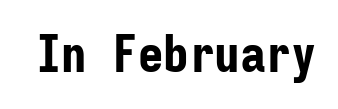
{"serif": "no", "italic": "no", "bold": "yes", "weight": "bold", "width": "condensed", "stroke_contrast": "low", "x_height": "medium", "monospaced": "yes", "underline": "no", "letter_spacing": "normal", "letter_spacing_em": 0.0, "glyph_px": 51}
